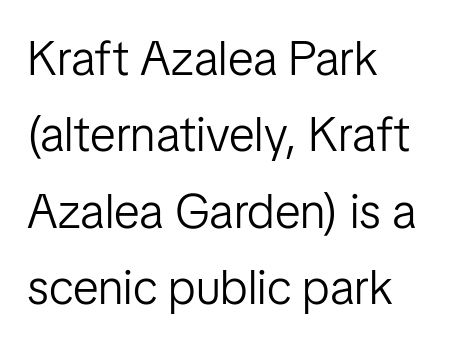
The image shows 48 px light sans-serif type, upright; set left-aligned, normal line spacing (1.59x), normal letter spacing, not underlined; low stroke contrast and a medium x-height.
